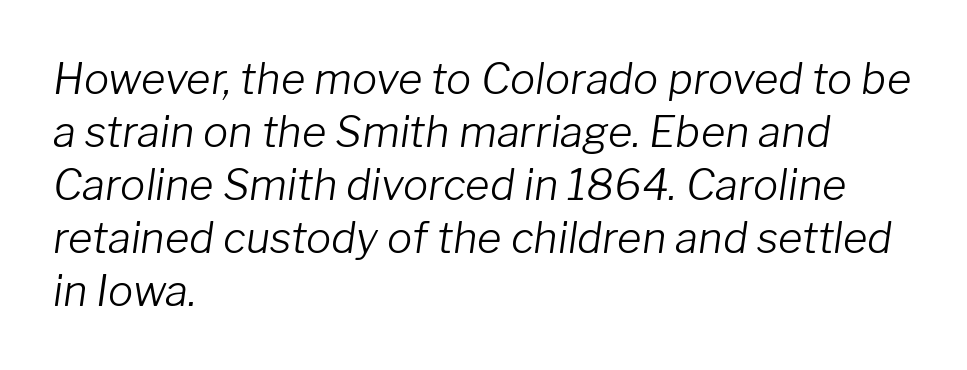
The image shows 42 px light type, italic (leaning right); set left-aligned, normal line spacing (1.26x), normal letter spacing, not underlined; low stroke contrast and a medium x-height.
